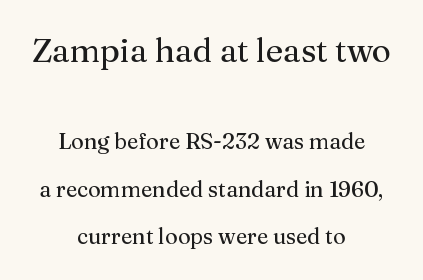
The face used here appears at its bigger size in the upper chunk. Only glyphs here, with clear space below each row. Is this a fixed-width face? No — the glyphs have proportional, varying widths. Vertically, the passage feels expansive, rows floating well apart.
